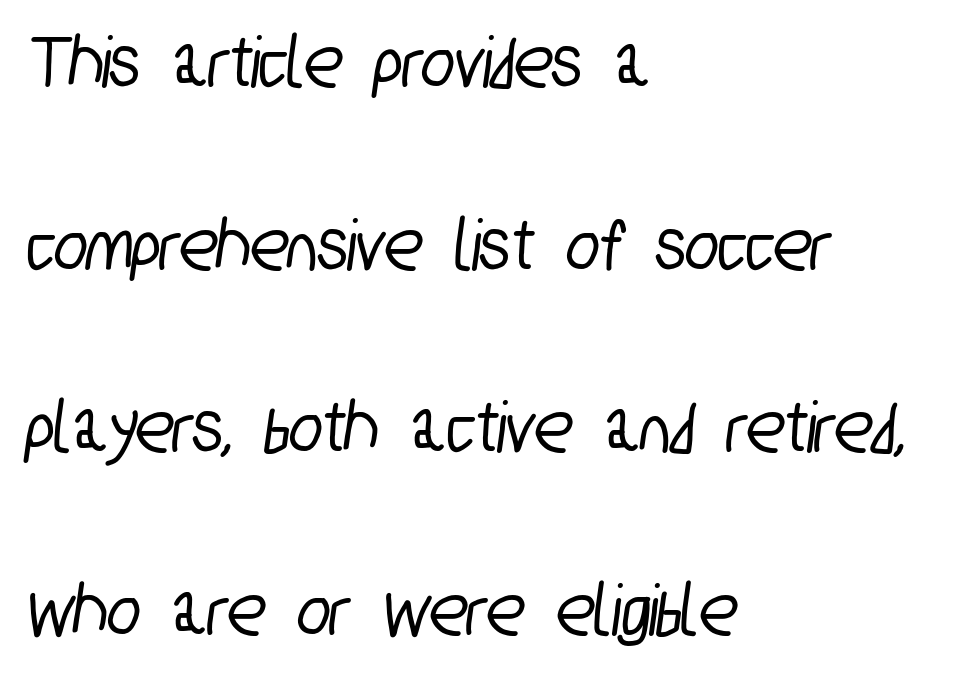
Q: Is the typeface a serif or a sans-serif typeface? A: Sans-serif.
Q: Is the text underlined? A: No.
Q: How is the paragraph aligned? A: Left-aligned.
Q: Is the spacing between letters normal or unusually wide? A: Normal.
Q: Is the spacing between lines tight, normal or loose? A: Loose.
Q: Width (condensed, normal, or wide)? A: Condensed.
Q: Stroke contrast? A: Low.
Q: x-height? A: Medium.
Q: Monospaced? A: No.
